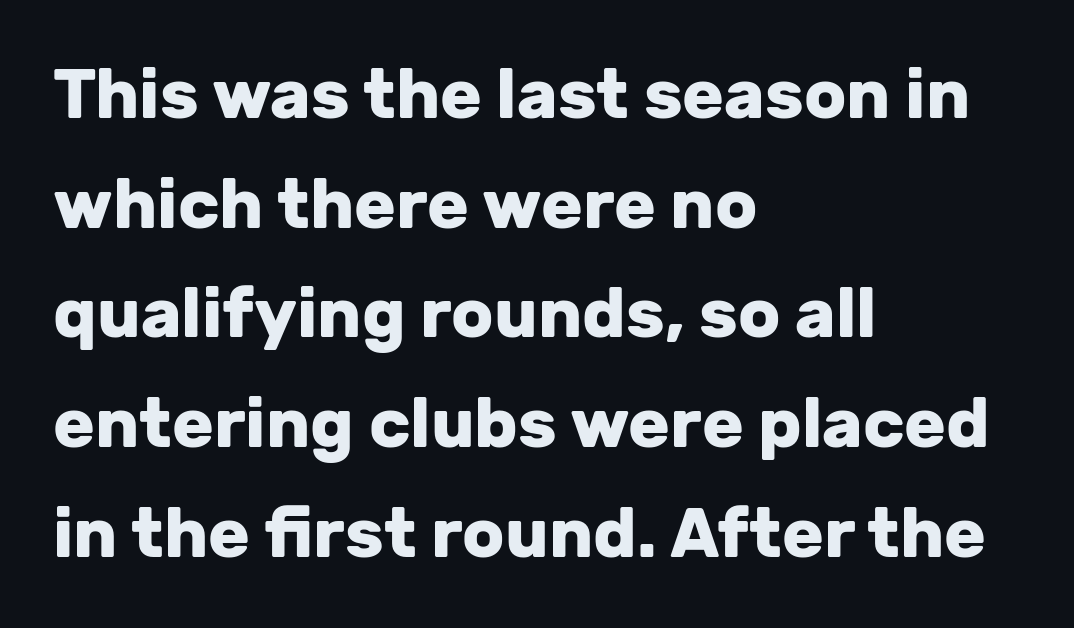
{"serif": "no", "italic": "no", "bold": "yes", "weight": "heavy", "width": "normal", "stroke_contrast": "low", "x_height": "medium", "monospaced": "no", "underline": "no", "align": "left", "line_spacing": "normal", "line_spacing_ratio": 1.59, "letter_spacing": "normal", "letter_spacing_em": 0.0, "glyph_px": 69}
